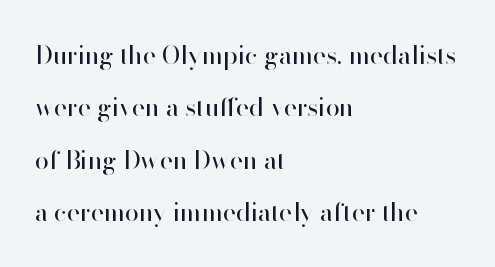
Q: Is the text bold? A: No.
Q: Is the text italic (slanted)? A: No, it is upright.
Q: Is the text underlined? A: No.
Q: How is the paragraph aligned? A: Left-aligned.
Q: Is the spacing between letters normal or unusually wide? A: Normal.
Q: Is the spacing between lines tight, normal or loose? A: Loose.
